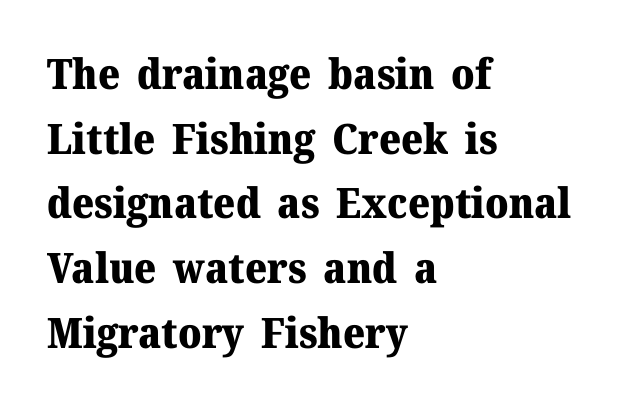
Q: Is the text bold? A: Yes.
Q: Is the text italic (slanted)? A: No, it is upright.
Q: Is the typeface a serif or a sans-serif typeface? A: Serif.
Q: Is the text underlined? A: No.
Q: How is the paragraph aligned? A: Left-aligned.
Q: Is the spacing between letters normal or unusually wide? A: Normal.
Q: Is the spacing between lines tight, normal or loose? A: Normal.
Q: Width (condensed, normal, or wide)? A: Normal.
Q: Stroke contrast? A: Medium.
Q: x-height? A: Medium.
Q: Monospaced? A: No.
